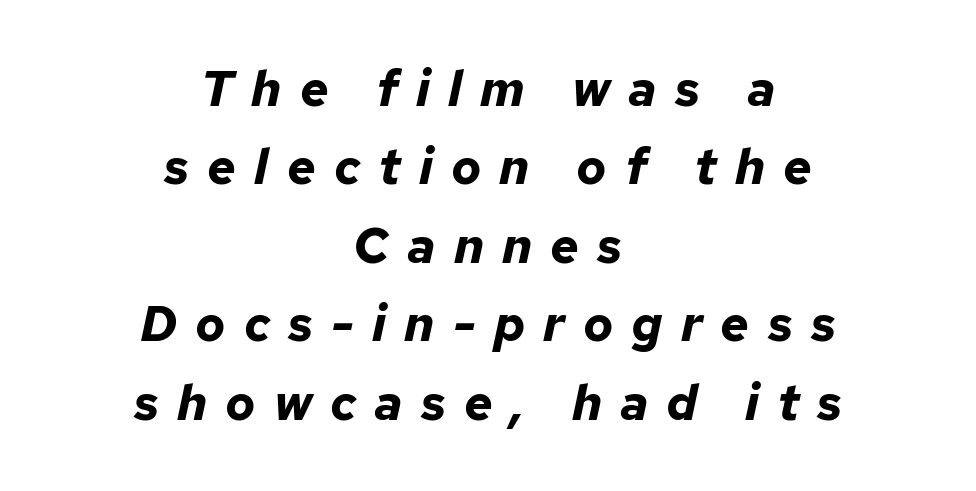
{"italic": "yes", "lean": "right", "slant_degrees": 12, "bold": "yes", "weight": "bold", "width": "normal", "stroke_contrast": "low", "x_height": "medium", "monospaced": "no", "underline": "no", "align": "center", "line_spacing": "normal", "line_spacing_ratio": 1.57, "letter_spacing": "wide", "letter_spacing_em": 0.36, "glyph_px": 50}
